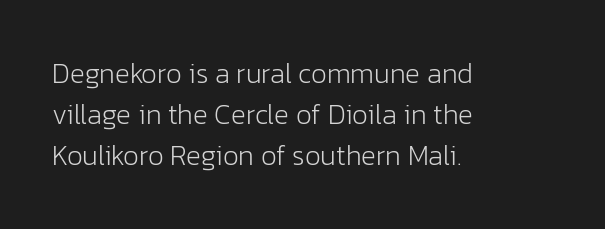
Words appear dense and cohesive because spacing is normal. Line beginnings align vertically; line endings do not. Baseline-to-baseline distance is the conventional proportion of letter height. Stroke thickness stays within the range of a standard reading face or lighter. The glyphs in this specimen are sans serif. The space beneath each line is pristine and unruled.
